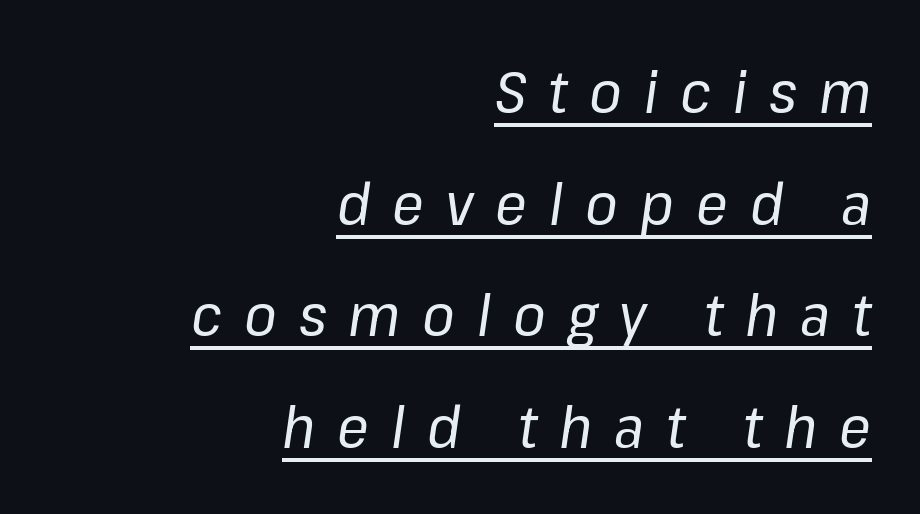
The image shows 59 px regular-weight type, italic (leaning right); set right-aligned, line spacing 1.89x, unusually wide letter spacing (+0.37 em), underlined; low stroke contrast and a medium x-height.
